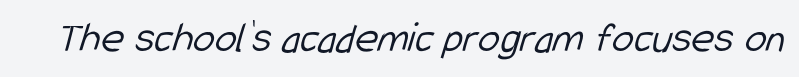
The characters display no serif detailing; their extremities are plain. What stands out about the letter spacing? Nothing — it is the standard amount. The zone under the glyphs is completely vacant. The letters look calm and open, with moderate or lighter stems.
